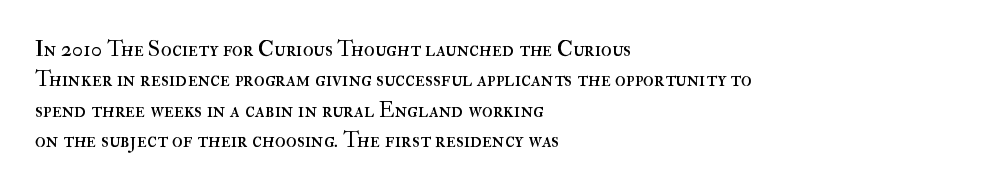
A quiet, ordinary-to-light weight characterises the typeface. The text block is weighted toward the left margin, trailing off unevenly rightward. This rendering leaves character spacing at its baseline value. Characters remain perfectly vertical along every line. The strip under each line holds only bare page.
